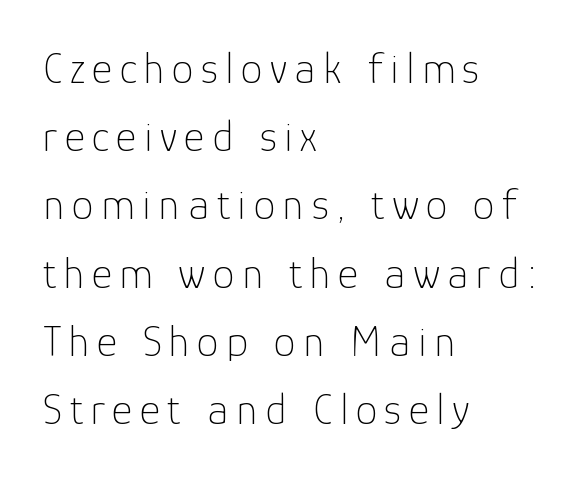
Q: Is the text bold? A: No.
Q: Is the text italic (slanted)? A: No, it is upright.
Q: Is the typeface a serif or a sans-serif typeface? A: Sans-serif.
Q: Is the text underlined? A: No.
Q: How is the paragraph aligned? A: Left-aligned.
Q: Is the spacing between lines tight, normal or loose? A: Normal.
Q: Width (condensed, normal, or wide)? A: Normal.
Q: Stroke contrast? A: Low.
Q: x-height? A: Medium.
Q: Monospaced? A: No.
